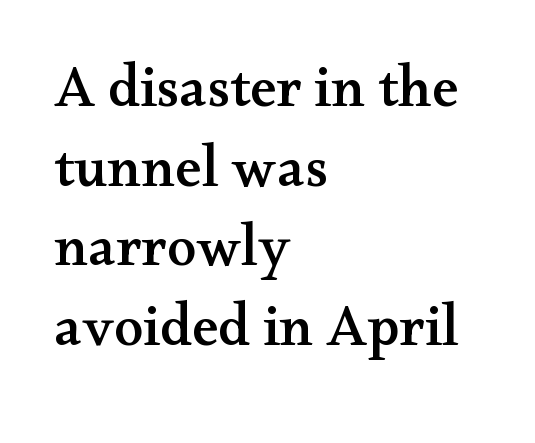
The image shows 59 px wide serif type, upright; set left-aligned, normal line spacing (1.35x), normal letter spacing, not underlined; medium stroke contrast and a small x-height.
